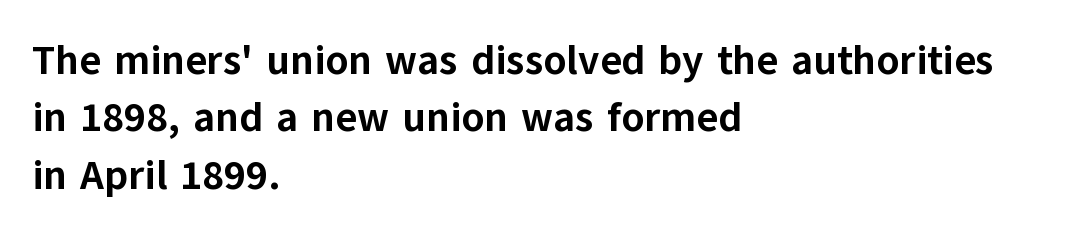
Is this a sans? Yes — the strokes have no serifs. Bold? Absolutely — the strokes are thick and heavy. The horizontal fit of the characters is conventional and even. Is there any slant? The stems are plumb. Proportional: the letters do not fall into vertical columns.
